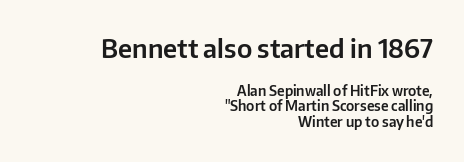
Q: Is the text italic (slanted)? A: No, it is upright.
Q: Is the text underlined? A: No.
Q: How is the paragraph aligned? A: Right-aligned.
Q: Is the spacing between letters normal or unusually wide? A: Normal.
Q: Is the spacing between lines tight, normal or loose? A: Tight.
Q: Which block of text is set in a larger size, the first (top) or the second (bottom)? A: The first (top) one.
